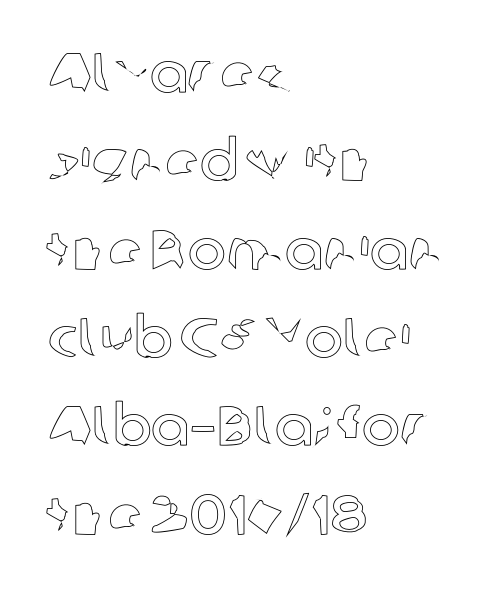
{"italic": "no", "width": "normal", "x_height": "medium", "monospaced": "no", "underline": "no", "align": "left", "line_spacing": "normal", "line_spacing_ratio": 1.55, "letter_spacing": "normal", "letter_spacing_em": 0.0, "glyph_px": 57}
